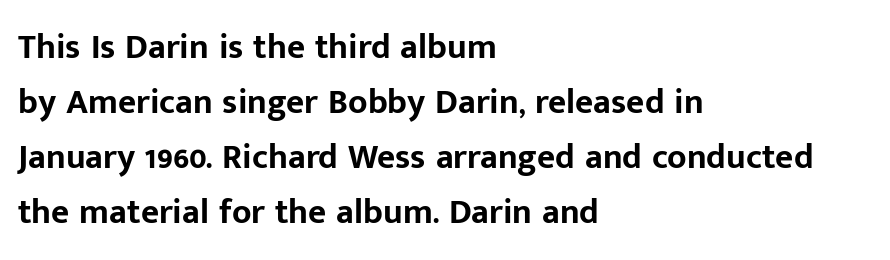
Q: Is the text bold? A: Yes.
Q: Is the text italic (slanted)? A: No, it is upright.
Q: Is the typeface a serif or a sans-serif typeface? A: Sans-serif.
Q: Is the text underlined? A: No.
Q: How is the paragraph aligned? A: Left-aligned.
Q: Is the spacing between letters normal or unusually wide? A: Normal.
Q: Is the spacing between lines tight, normal or loose? A: Normal.
Q: Width (condensed, normal, or wide)? A: Normal.
Q: Stroke contrast? A: Low.
Q: x-height? A: Medium.
Q: Monospaced? A: No.
